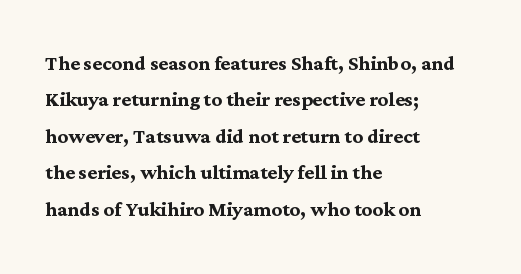
{"italic": "no", "bold": "yes", "underline": "no", "align": "left", "line_spacing": "normal", "line_spacing_ratio": 1.4, "letter_spacing": "normal", "letter_spacing_em": 0.0, "glyph_px": 26}
